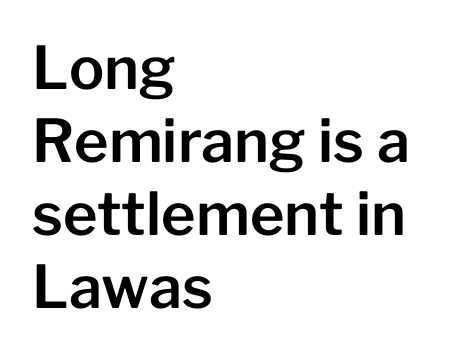
The area under the type is left untouched. The tracking reads as untouched default to a designer's eye. To sum up the face: it is a sans, with no serifs. A student would call this left alignment; a typographer would say flush left, rag right. Character widths vary here, with narrow letters taking less room than wide ones. The axis of the letterforms is exactly vertical.
